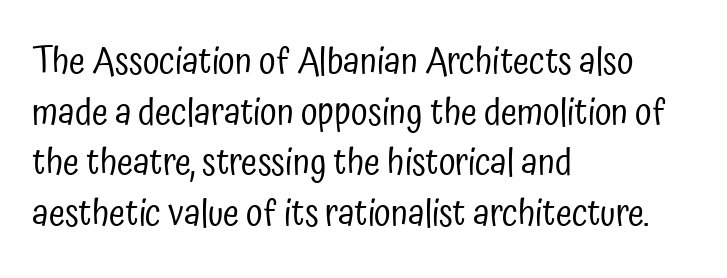
{"serif": "no", "italic": "no", "bold": "no", "weight": "regular", "width": "condensed", "stroke_contrast": "low", "x_height": "medium", "monospaced": "no", "underline": "no", "align": "left", "line_spacing": "normal", "line_spacing_ratio": 1.37, "letter_spacing": "normal", "letter_spacing_em": 0.0, "glyph_px": 37}
